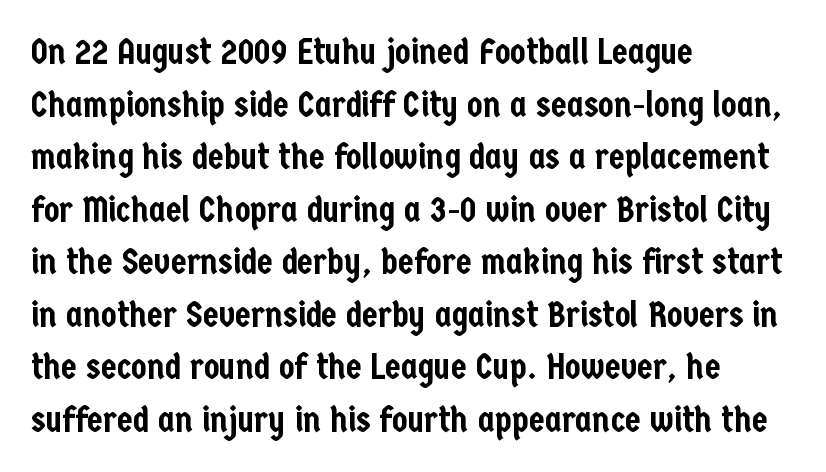
Q: Is the text italic (slanted)? A: No, it is upright.
Q: Is the typeface a serif or a sans-serif typeface? A: Sans-serif.
Q: Is the text underlined? A: No.
Q: How is the paragraph aligned? A: Left-aligned.
Q: Is the spacing between letters normal or unusually wide? A: Normal.
Q: Is the spacing between lines tight, normal or loose? A: Normal.
Q: Width (condensed, normal, or wide)? A: Condensed.
Q: Stroke contrast? A: Low.
Q: x-height? A: Medium.
Q: Monospaced? A: No.
